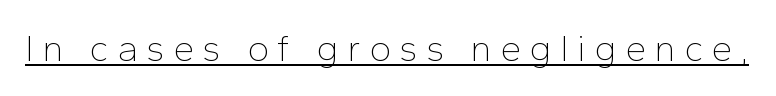
The image shows 37 px thin sans-serif type, upright; set unusually wide letter spacing (+0.23 em), underlined; low stroke contrast and a medium x-height.
